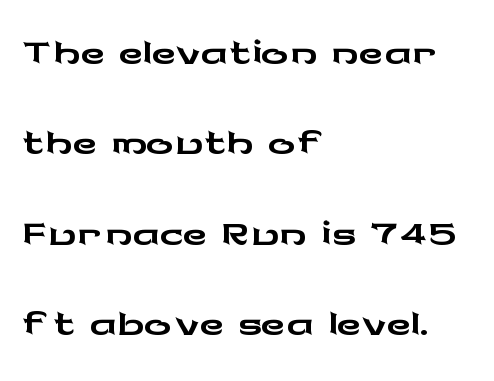
The lines sit at an ordinary, default distance from one another. Nope, no serifs anywhere on these letters. The passage shown is not underscored anywhere. The face used here is proportionally spaced, like ordinary book or web type. The specimen reads as upright at a glance.
